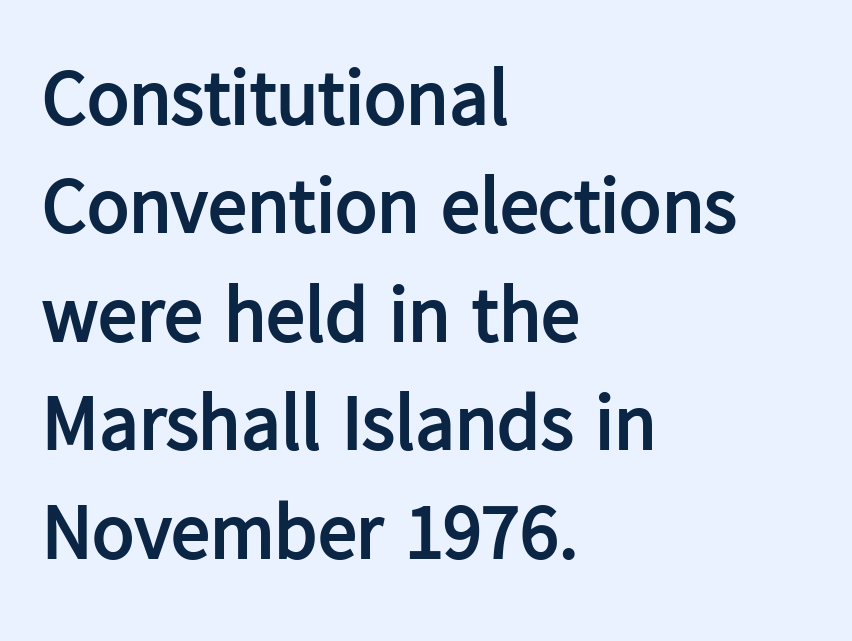
{"serif": "no", "italic": "no", "bold": "yes", "weight": "semibold", "width": "normal", "stroke_contrast": "low", "x_height": "medium", "monospaced": "no", "underline": "no", "align": "left", "line_spacing": "normal", "line_spacing_ratio": 1.39, "letter_spacing": "normal", "letter_spacing_em": 0.0, "glyph_px": 78}
